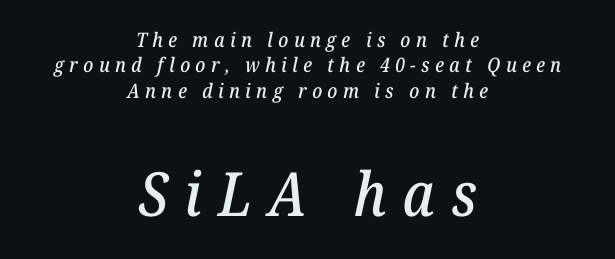
Character widths vary here, with narrow letters taking less room than wide ones. The paragraph shown floats in the horizontal middle. The tracking jumps out immediately: characters are airy and widely separated. Classification — serif.
